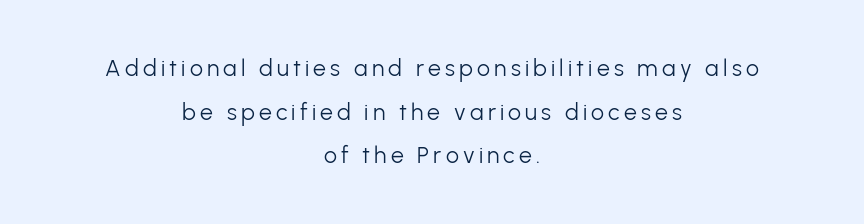
Q: Is the text bold? A: No.
Q: Is the text italic (slanted)? A: No, it is upright.
Q: Is the text underlined? A: No.
Q: How is the paragraph aligned? A: Centered.
Q: Is the spacing between lines tight, normal or loose? A: Loose.
